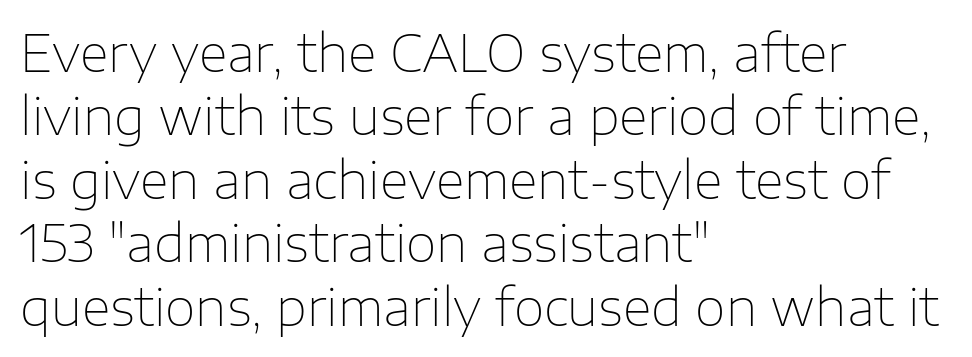
{"serif": "no", "italic": "no", "bold": "no", "weight": "thin", "width": "normal", "stroke_contrast": "low", "x_height": "medium", "monospaced": "no", "underline": "no", "align": "left", "line_spacing": "normal", "line_spacing_ratio": 1.27, "letter_spacing": "normal", "letter_spacing_em": 0.0, "glyph_px": 50}
